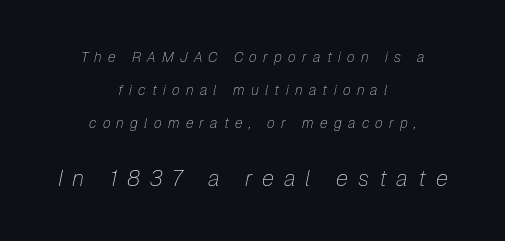
The image shows 22 px text type, italic (leaning right); set centered, loose line spacing (2.35x), unusually wide letter spacing (+0.45 em), not underlined; the second (bottom) block is 1.57x larger.
